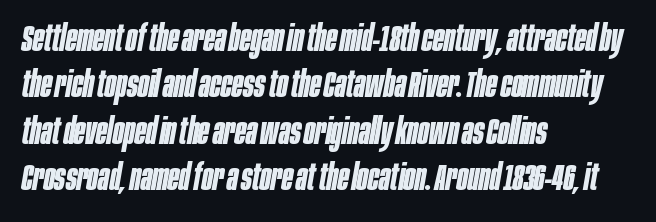
{"italic": "yes", "lean": "right", "slant_degrees": 10, "bold": "yes", "weight": "bold", "width": "condensed", "stroke_contrast": "low", "x_height": "large", "monospaced": "no", "underline": "no", "align": "left", "line_spacing": "normal", "line_spacing_ratio": 1.29, "letter_spacing": "normal", "letter_spacing_em": 0.0, "glyph_px": 36}
